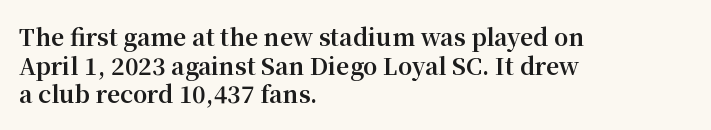
In CSS terms this would be text-align: left. On the weight axis this lands at bold, roughly 700. No word sits above an underline. Regarding leading, the lines here are spaced in the standard way. Quick note: not italic, upright. Glyph-to-glyph distance matches everyday printed text.
